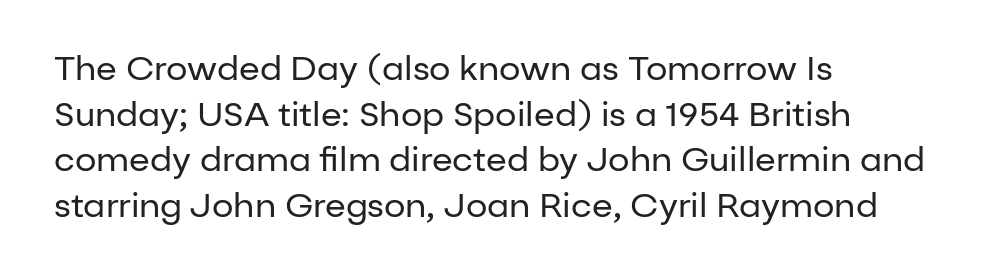
The line-height multiplier appears to be the usual default. The lines are quadded left. No chunkiness to these letters — they're not bold. I'd call this a sans setting — the letters go barefoot. Rule under the text: the space is simply empty. Letter spacing: default.
